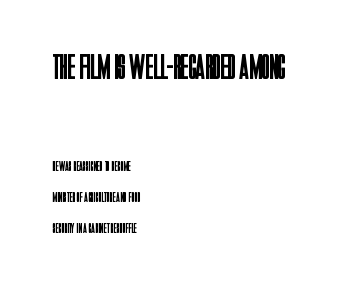
The image shows 36 px regular-weight, condensed sans-serif type, upright; set left-aligned, loose line spacing (2.21x), normal letter spacing, not underlined; the first (top) block is 2.57x larger; low stroke contrast and a large x-height.
